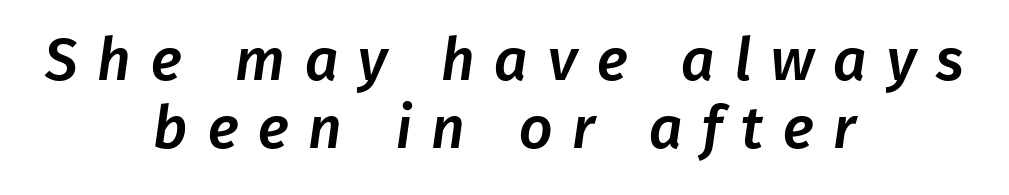
The image shows 59 px sans-serif type; set centered, line spacing 1.16x, unusually wide letter spacing (+0.33 em), not underlined; low stroke contrast and a medium x-height.
